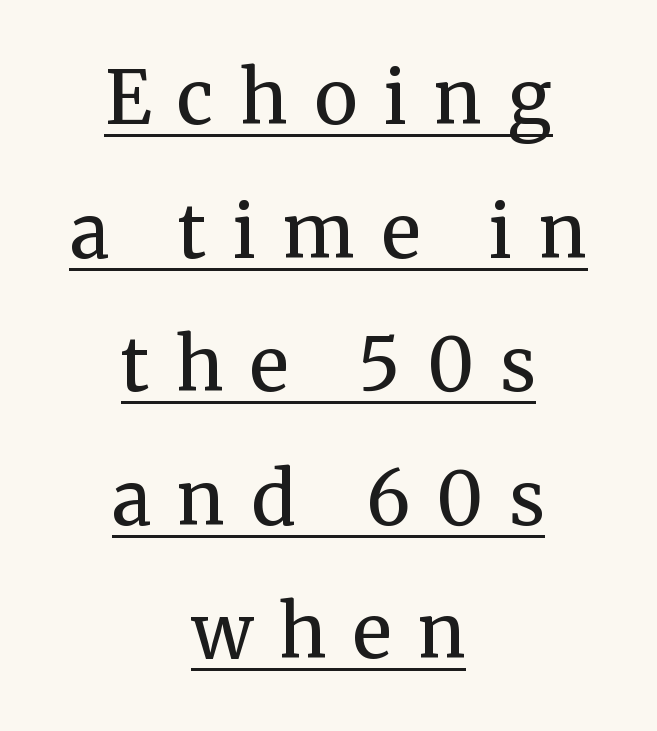
Q: Is the text bold? A: No.
Q: Is the text italic (slanted)? A: No, it is upright.
Q: Is the typeface a serif or a sans-serif typeface? A: Serif.
Q: Is the text underlined? A: Yes.
Q: How is the paragraph aligned? A: Centered.
Q: Is the spacing between letters normal or unusually wide? A: Unusually wide.
Q: Width (condensed, normal, or wide)? A: Normal.
Q: Stroke contrast? A: Medium.
Q: x-height? A: Medium.
Q: Monospaced? A: No.
